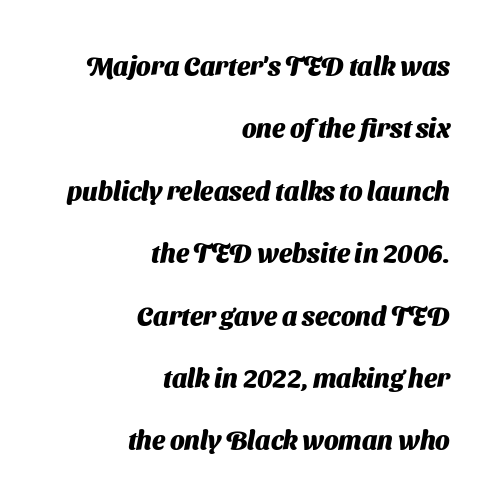
Each new line begins a long way beneath the previous one. Is the letter spacing exaggerated? No — it looks like the ordinary default. Notice how the passage keeps a crisp vertical edge on the right only. Decoration check: the copy has no underline.
